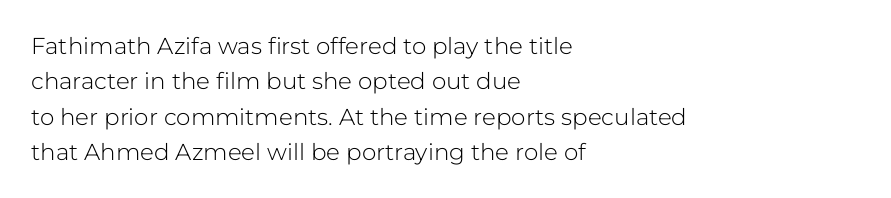
{"italic": "no", "bold": "no", "underline": "no", "align": "left", "line_spacing": "normal", "line_spacing_ratio": 1.54, "letter_spacing": "normal", "letter_spacing_em": 0.0, "glyph_px": 23}
